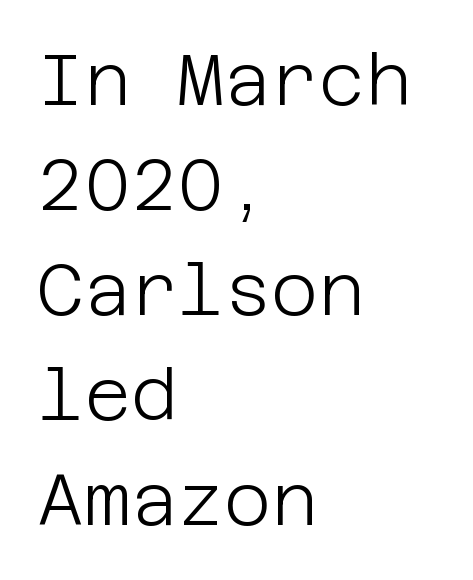
{"serif": "no", "italic": "no", "bold": "no", "weight": "light", "width": "normal", "stroke_contrast": "low", "x_height": "large", "underline": "no", "align": "left", "line_spacing": "normal", "line_spacing_ratio": 1.46, "letter_spacing": "normal", "letter_spacing_em": 0.0, "glyph_px": 72}
